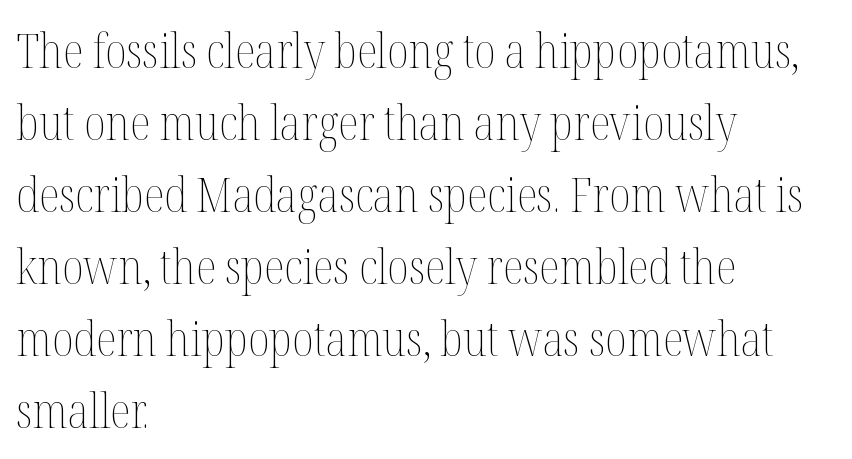
The image shows 48 px thin, condensed type, upright; set left-aligned, normal line spacing (1.5x), normal letter spacing, not underlined; medium stroke contrast and a medium x-height.
